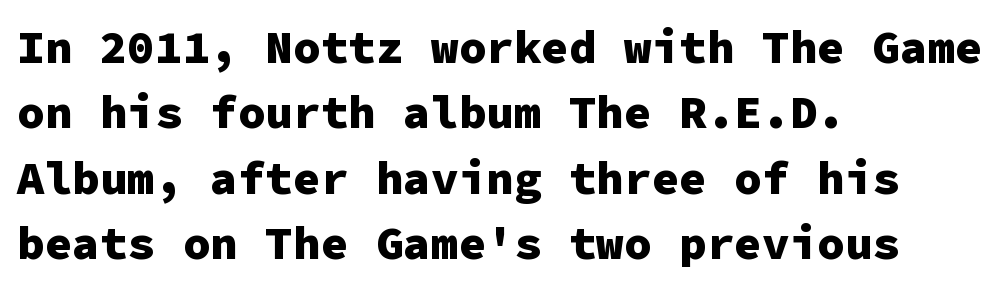
Q: Is the text bold? A: Yes.
Q: Is the text italic (slanted)? A: No, it is upright.
Q: Is the typeface a serif or a sans-serif typeface? A: Sans-serif.
Q: Is the text underlined? A: No.
Q: How is the paragraph aligned? A: Left-aligned.
Q: Is the spacing between letters normal or unusually wide? A: Normal.
Q: Is the spacing between lines tight, normal or loose? A: Normal.
Q: Width (condensed, normal, or wide)? A: Normal.
Q: Stroke contrast? A: Low.
Q: x-height? A: Medium.
Q: Monospaced? A: Yes.
